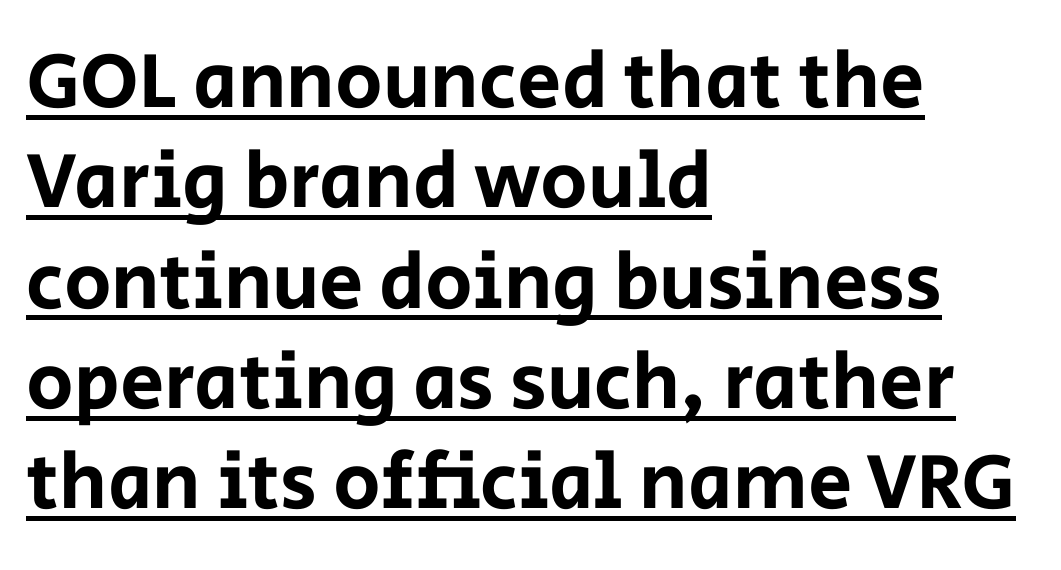
{"serif": "no", "italic": "no", "width": "normal", "stroke_contrast": "low", "x_height": "large", "monospaced": "no", "underline": "yes", "align": "left", "line_spacing": "normal", "line_spacing_ratio": 1.27, "letter_spacing": "normal", "letter_spacing_em": 0.0, "glyph_px": 79}
